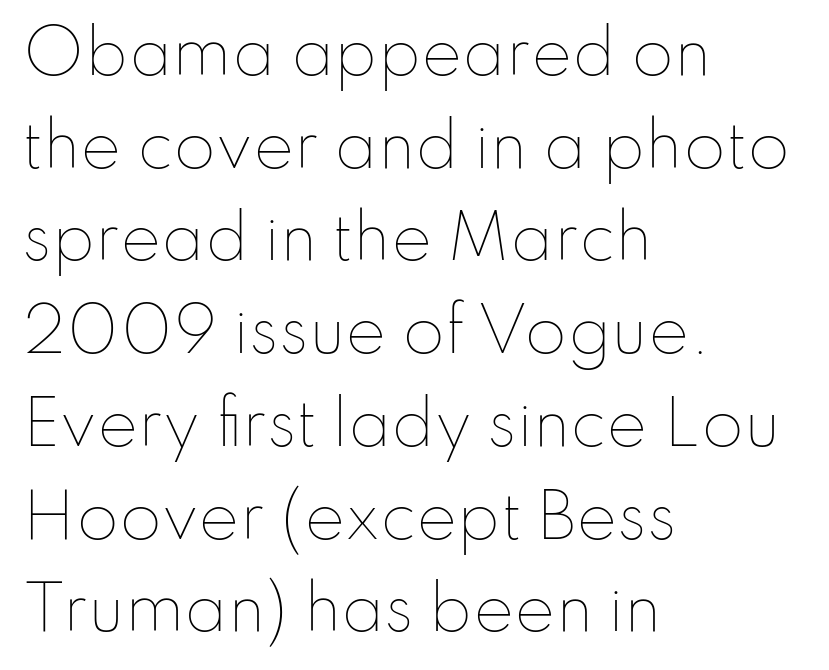
The image shows 61 px thin type, upright; set left-aligned, normal line spacing (1.52x), normal letter spacing, not underlined; low stroke contrast and a small x-height.
